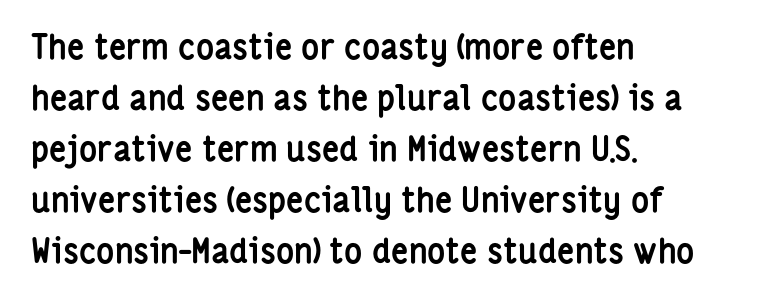
The sample has been set heavy, in full bold. This rendering features lettering with no underline. This sample has the flowing, uneven cadence of proportional lettering. It's the straight-up-and-down kind of type. The tracking reads as untouched default to a designer's eye. The lines sit at an ordinary, default distance from one another.
